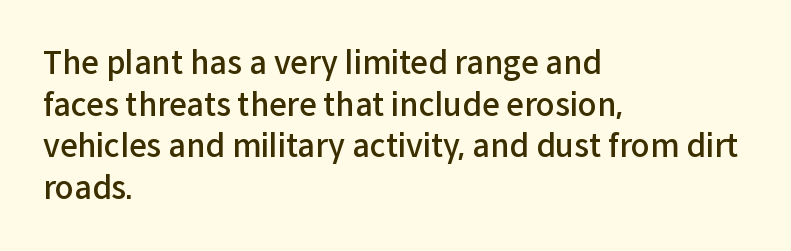
The image shows 31 px semibold sans-serif type, upright; set left-aligned, normal line spacing (1.34x), normal letter spacing, not underlined; low stroke contrast and a medium x-height.
